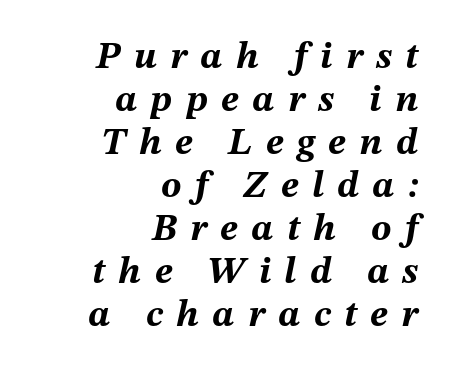
Q: Is the text bold? A: Yes.
Q: Is the text italic (slanted)? A: Yes, it leans right by about 12 degrees.
Q: Is the text underlined? A: No.
Q: How is the paragraph aligned? A: Right-aligned.
Q: Is the spacing between letters normal or unusually wide? A: Unusually wide.
Q: Is the spacing between lines tight, normal or loose? A: Tight.
Q: Width (condensed, normal, or wide)? A: Normal.
Q: Stroke contrast? A: Medium.
Q: x-height? A: Medium.
Q: Monospaced? A: No.
